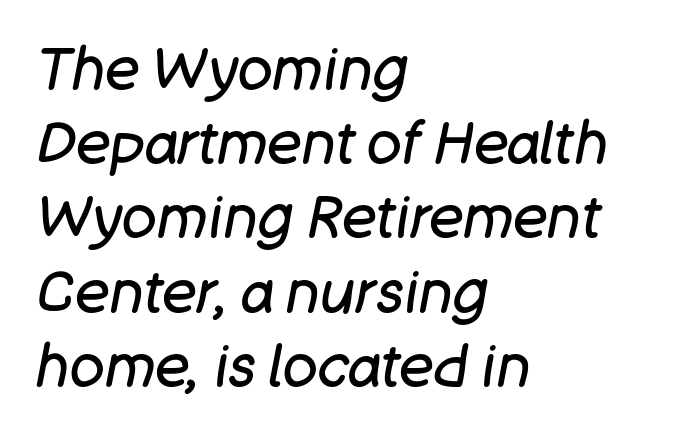
{"italic": "yes", "lean": "right", "slant_degrees": 11, "bold": "no", "weight": "regular", "width": "normal", "stroke_contrast": "low", "x_height": "large", "monospaced": "no", "underline": "no", "align": "left", "line_spacing": "normal", "line_spacing_ratio": 1.28, "letter_spacing": "normal", "letter_spacing_em": 0.0, "glyph_px": 58}
